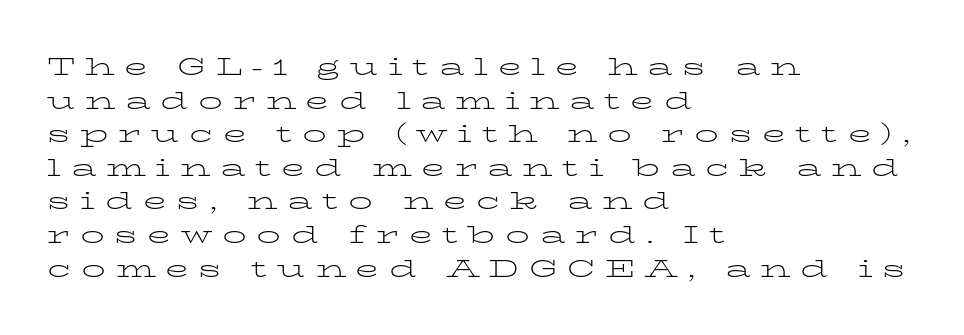
{"italic": "no", "bold": "no", "underline": "no", "align": "left", "line_spacing": "normal", "line_spacing_ratio": 1.4, "letter_spacing": "wide", "letter_spacing_em": 0.4, "glyph_px": 24}
